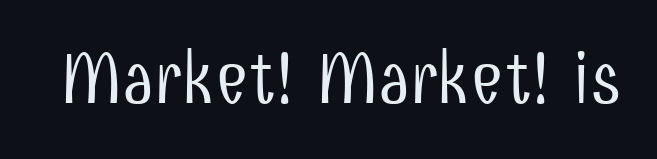
Compared with typical body copy, the letter spacing here is the same. The typography opts for an upright posture over an oblique one. Only glyphs here, with clear space below each row. The face used here is proportionally spaced, like ordinary book or web type. Weight: regular or lighter. Letterform terminals end flat and unadorned throughout the passage.
